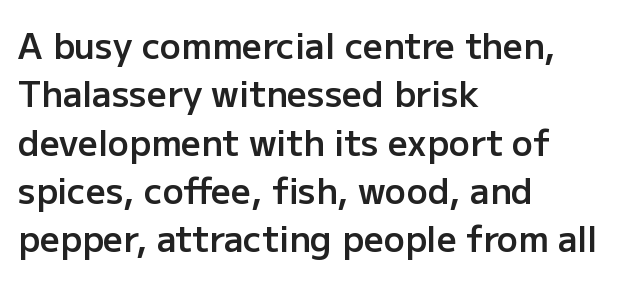
The image shows 35 px semibold sans-serif type, upright; set left-aligned, normal line spacing (1.38x), normal letter spacing, not underlined; low stroke contrast and a medium x-height.
